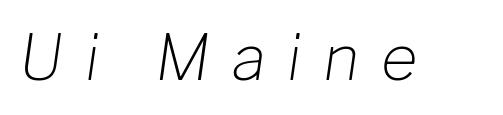
{"italic": "yes", "lean": "right", "slant_degrees": 8, "bold": "no", "weight": "light", "width": "normal", "stroke_contrast": "low", "x_height": "medium", "monospaced": "no", "underline": "no", "letter_spacing": "wide", "letter_spacing_em": 0.34, "glyph_px": 63}
